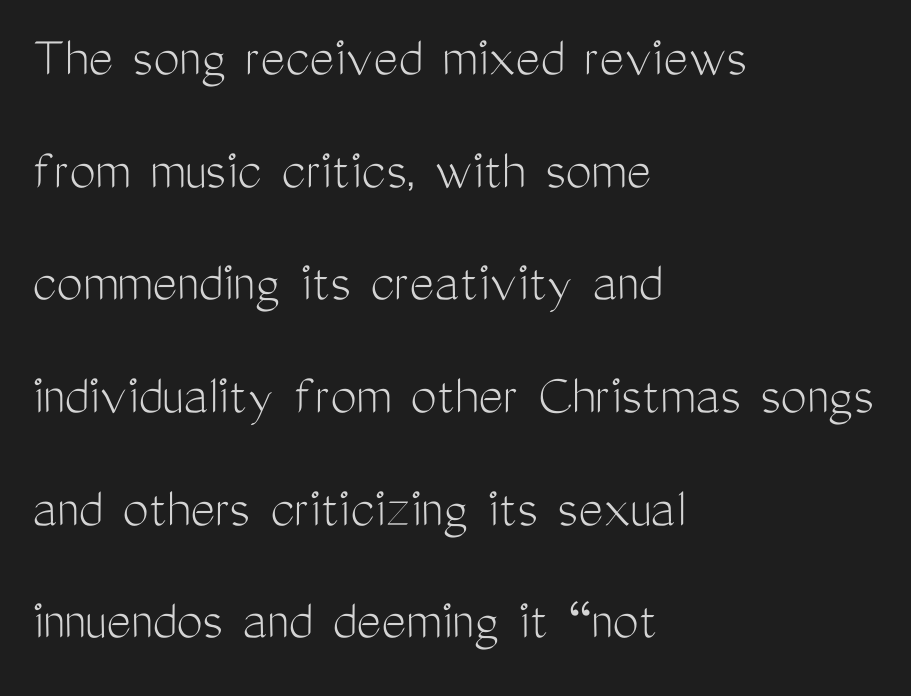
{"serif": "no", "italic": "no", "bold": "no", "weight": "light", "width": "condensed", "stroke_contrast": "medium", "x_height": "medium", "monospaced": "no", "underline": "no", "align": "left", "line_spacing": "loose", "line_spacing_ratio": 1.91, "letter_spacing": "normal", "letter_spacing_em": 0.0, "glyph_px": 59}
